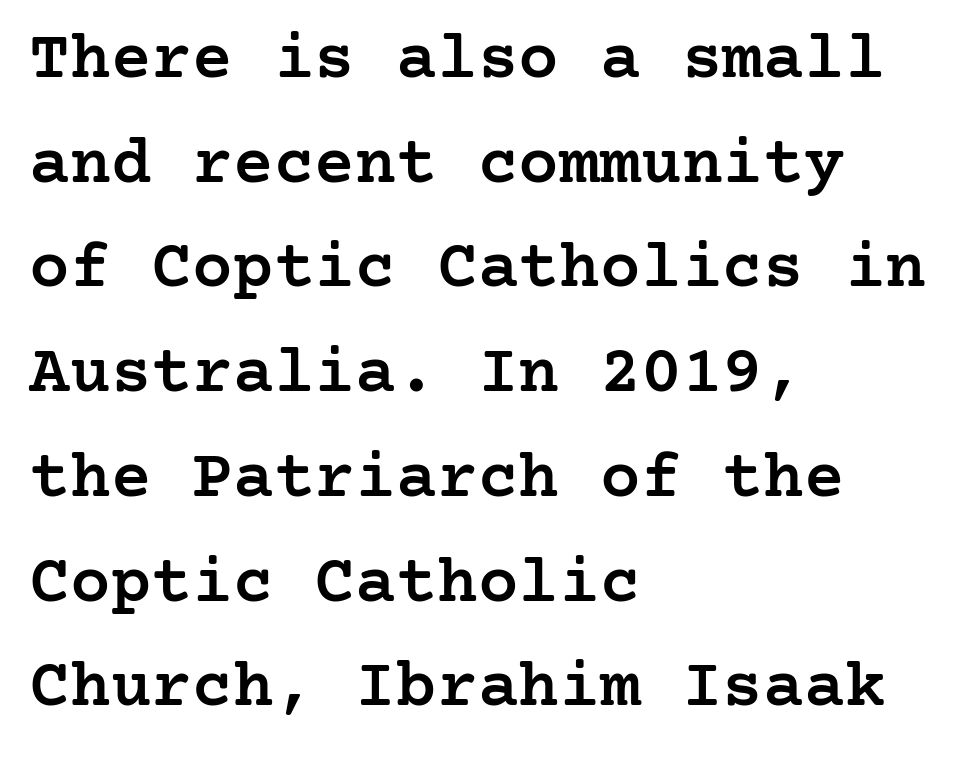
Q: Is the text bold? A: Semi-bold.
Q: Is the text italic (slanted)? A: No, it is upright.
Q: Is the typeface a serif or a sans-serif typeface? A: Serif.
Q: Is the text underlined? A: No.
Q: How is the paragraph aligned? A: Left-aligned.
Q: Is the spacing between letters normal or unusually wide? A: Normal.
Q: Is the spacing between lines tight, normal or loose? A: Normal.
Q: Width (condensed, normal, or wide)? A: Normal.
Q: Stroke contrast? A: Low.
Q: x-height? A: Medium.
